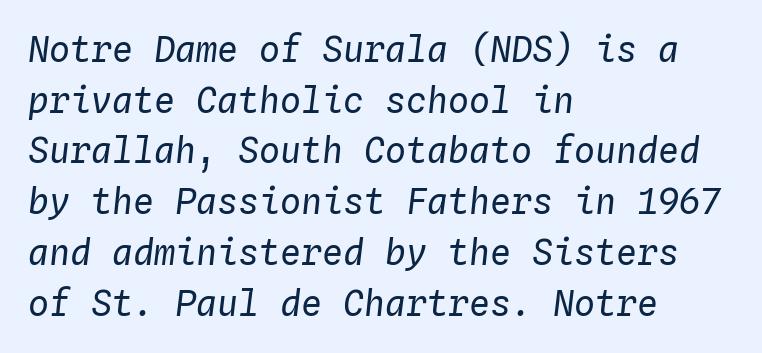
Q: Is the text bold? A: No.
Q: Is the text italic (slanted)? A: Yes, it leans right by about 4 degrees.
Q: Is the text underlined? A: No.
Q: How is the paragraph aligned? A: Left-aligned.
Q: Is the spacing between letters normal or unusually wide? A: Normal.
Q: Is the spacing between lines tight, normal or loose? A: Normal.
Q: Width (condensed, normal, or wide)? A: Normal.
Q: Stroke contrast? A: Low.
Q: x-height? A: Medium.
Q: Monospaced? A: Yes.
